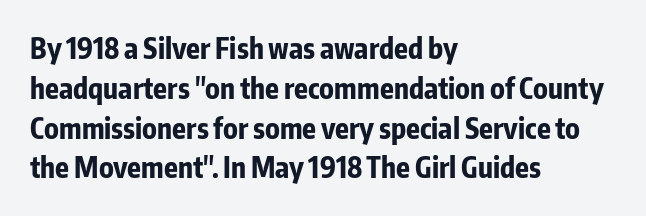
Here the designer chose a conventional face with non-uniform glyph widths. I'd describe the lettering as bold — thick and assertive. Stroke terminals: plain, sans-serif. Is there much room between lines? A standard amount, neither cramped nor airy. This sample uses plain, unmodified letter spacing. Decoration check: the copy has no underline.
